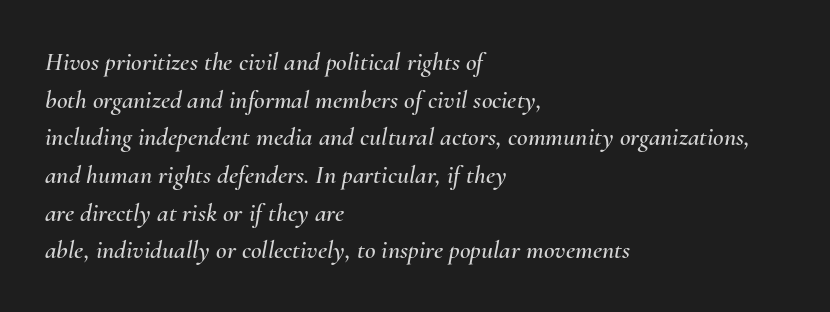
Q: Is the text italic (slanted)? A: Yes, it leans right by about 10 degrees.
Q: Is the text underlined? A: No.
Q: How is the paragraph aligned? A: Left-aligned.
Q: Is the spacing between letters normal or unusually wide? A: Normal.
Q: Is the spacing between lines tight, normal or loose? A: Normal.
